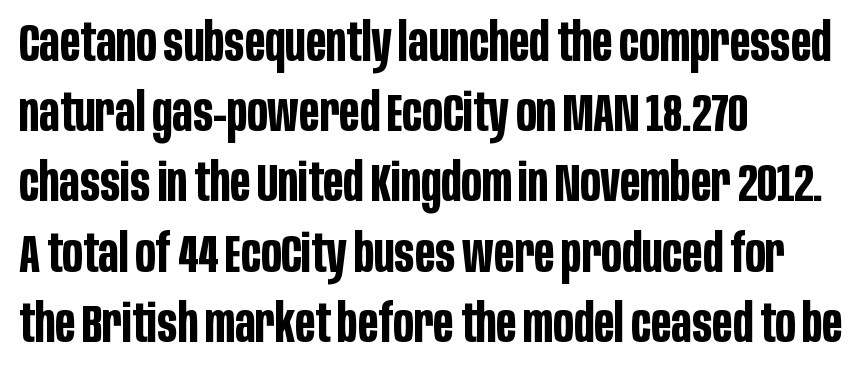
The gaps between neighbouring characters are ordinary and unremarkable. Every character sits straight up, as roman type does. You could not count columns in this text — the font is proportionally spaced. Heavy, bold letterforms.
